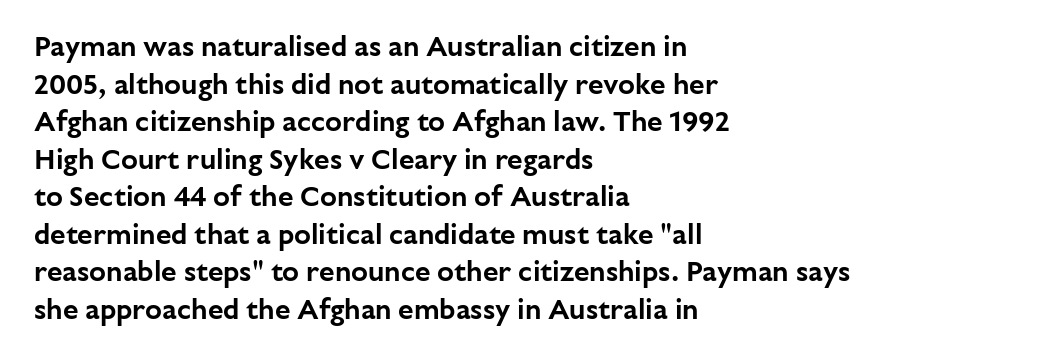
Q: Is the text italic (slanted)? A: No, it is upright.
Q: Is the typeface a serif or a sans-serif typeface? A: Sans-serif.
Q: Is the text underlined? A: No.
Q: How is the paragraph aligned? A: Left-aligned.
Q: Is the spacing between letters normal or unusually wide? A: Normal.
Q: Is the spacing between lines tight, normal or loose? A: Normal.
Q: Width (condensed, normal, or wide)? A: Normal.
Q: Stroke contrast? A: Low.
Q: x-height? A: Medium.
Q: Monospaced? A: No.
